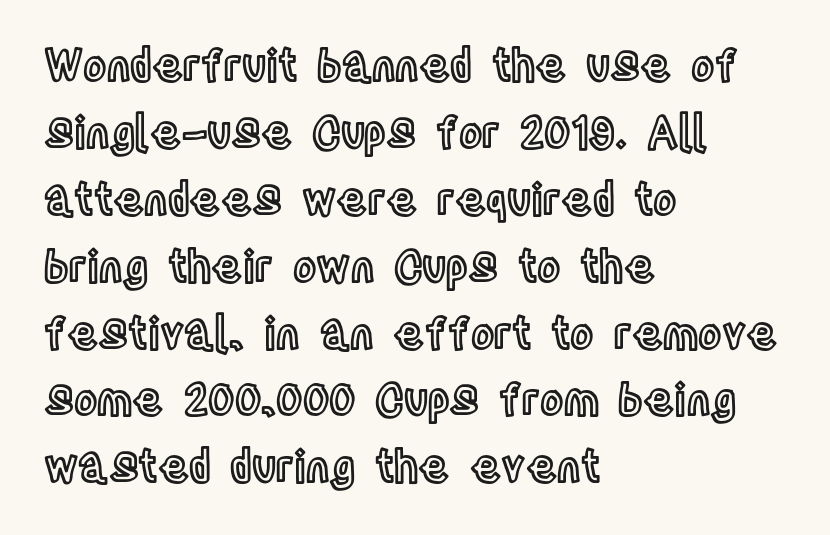
Q: Is the text italic (slanted)? A: No, it is upright.
Q: Is the text underlined? A: No.
Q: How is the paragraph aligned? A: Left-aligned.
Q: Is the spacing between letters normal or unusually wide? A: Normal.
Q: Is the spacing between lines tight, normal or loose? A: Normal.
Q: Width (condensed, normal, or wide)? A: Condensed.
Q: x-height? A: Large.
Q: Monospaced? A: No.
